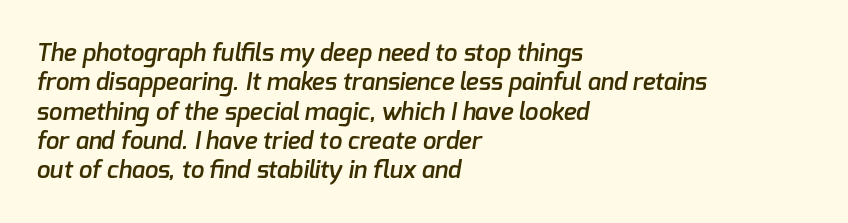
The image shows 24 px text type; set left-aligned, line spacing 1.22x, normal letter spacing, not underlined.
